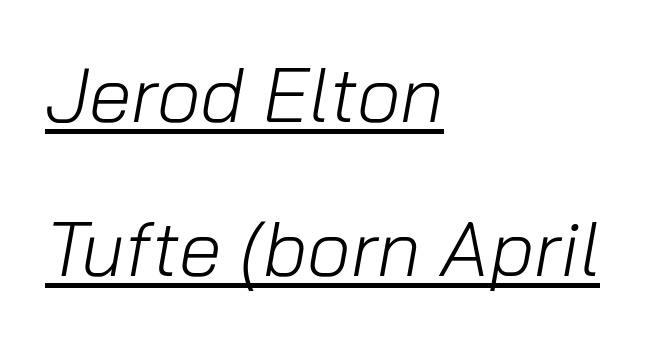
The image shows 77 px light type, italic (leaning right); set left-aligned, loose line spacing (2.0x), normal letter spacing, underlined; low stroke contrast and a medium x-height.
